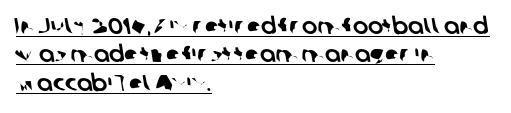
{"underline": "yes", "align": "left", "line_spacing_ratio": 1.23, "letter_spacing": "normal", "letter_spacing_em": 0.0, "glyph_px": 23}
